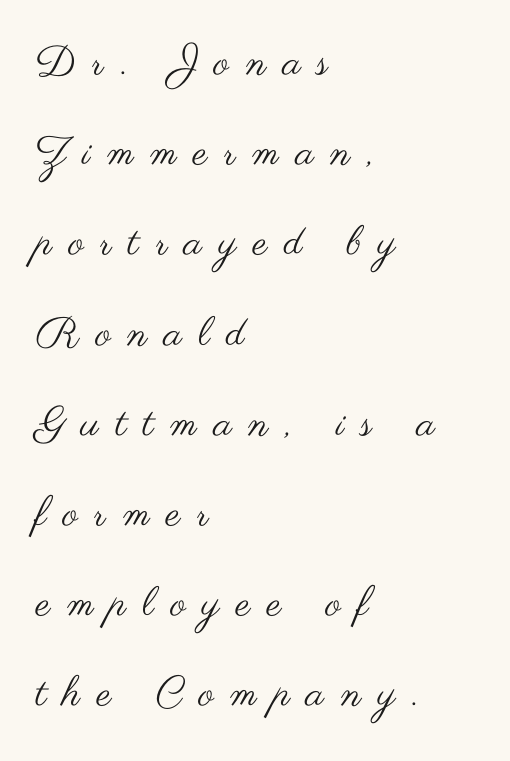
Q: Is the text bold? A: No.
Q: Is the text italic (slanted)? A: Yes.
Q: Is the typeface a serif or a sans-serif typeface? A: Sans-serif.
Q: Is the text underlined? A: No.
Q: How is the paragraph aligned? A: Left-aligned.
Q: Is the spacing between letters normal or unusually wide? A: Unusually wide.
Q: Is the spacing between lines tight, normal or loose? A: Loose.
Q: Width (condensed, normal, or wide)? A: Wide.
Q: Stroke contrast? A: Medium.
Q: x-height? A: Small.
Q: Monospaced? A: No.
